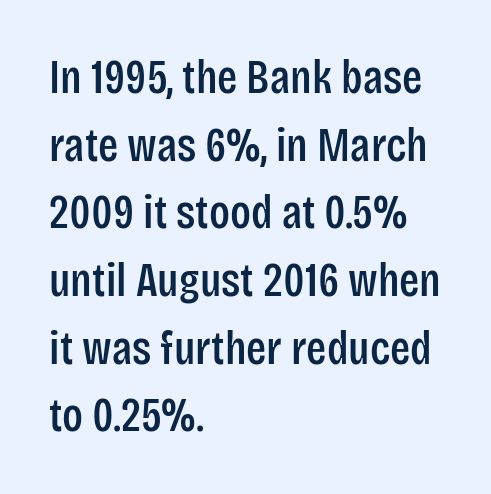
{"serif": "no", "italic": "no", "width": "condensed", "stroke_contrast": "low", "x_height": "large", "monospaced": "no", "underline": "no", "align": "left", "line_spacing": "normal", "line_spacing_ratio": 1.44, "letter_spacing": "normal", "letter_spacing_em": 0.0, "glyph_px": 47}
